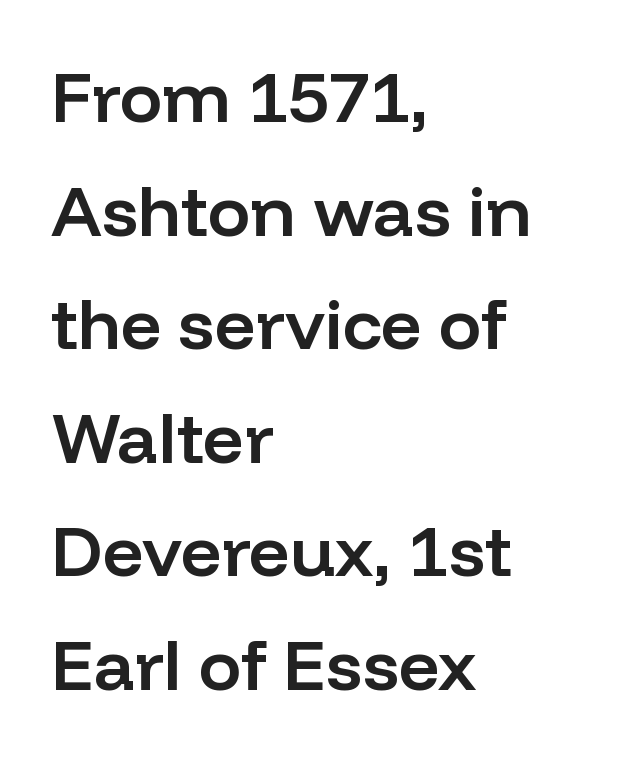
Q: Is the text bold? A: Semi-bold.
Q: Is the text italic (slanted)? A: No, it is upright.
Q: Is the typeface a serif or a sans-serif typeface? A: Sans-serif.
Q: Is the text underlined? A: No.
Q: How is the paragraph aligned? A: Left-aligned.
Q: Is the spacing between letters normal or unusually wide? A: Normal.
Q: Is the spacing between lines tight, normal or loose? A: Normal.
Q: Width (condensed, normal, or wide)? A: Normal.
Q: Stroke contrast? A: Low.
Q: x-height? A: Medium.
Q: Monospaced? A: No.
